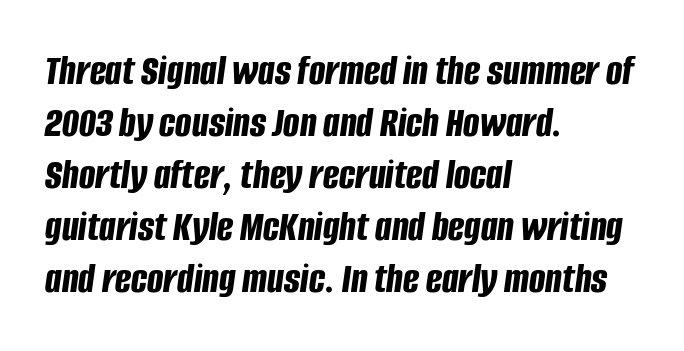
{"italic": "yes", "lean": "right", "slant_degrees": 8, "bold": "yes", "weight": "bold", "width": "condensed", "stroke_contrast": "low", "x_height": "large", "monospaced": "no", "underline": "no", "align": "left", "line_spacing_ratio": 1.21, "letter_spacing": "normal", "letter_spacing_em": 0.0, "glyph_px": 43}
